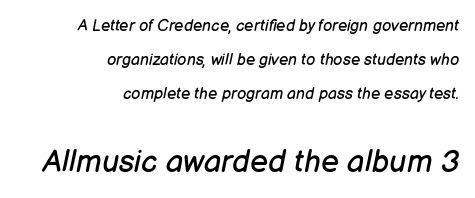
Q: Is the text bold? A: No.
Q: Is the text italic (slanted)? A: Yes, it leans right by about 12 degrees.
Q: Is the text underlined? A: No.
Q: How is the paragraph aligned? A: Right-aligned.
Q: Is the spacing between letters normal or unusually wide? A: Normal.
Q: Is the spacing between lines tight, normal or loose? A: Loose.
Q: Which block of text is set in a larger size, the first (top) or the second (bottom)? A: The second (bottom) one.
Q: Width (condensed, normal, or wide)? A: Normal.
Q: Stroke contrast? A: Low.
Q: x-height? A: Medium.
Q: Monospaced? A: No.
